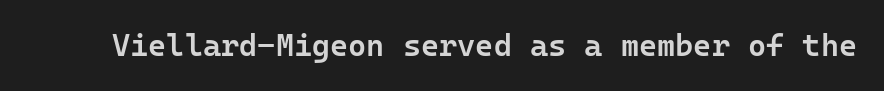
{"serif": "no", "italic": "no", "bold": "semi", "weight": "semibold", "width": "normal", "stroke_contrast": "low", "x_height": "medium", "underline": "no", "letter_spacing": "normal", "letter_spacing_em": 0.0, "glyph_px": 31}
